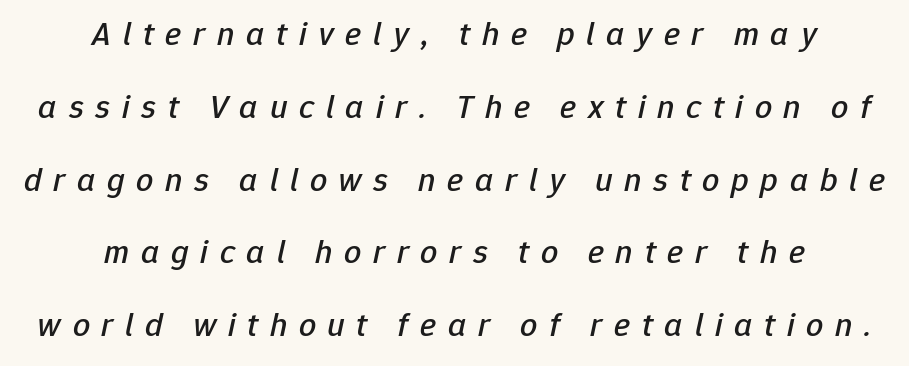
{"italic": "yes", "lean": "right", "slant_degrees": 12, "width": "normal", "stroke_contrast": "low", "x_height": "medium", "monospaced": "no", "underline": "no", "align": "center", "line_spacing": "loose", "line_spacing_ratio": 2.14, "letter_spacing": "wide", "letter_spacing_em": 0.34, "glyph_px": 34}
